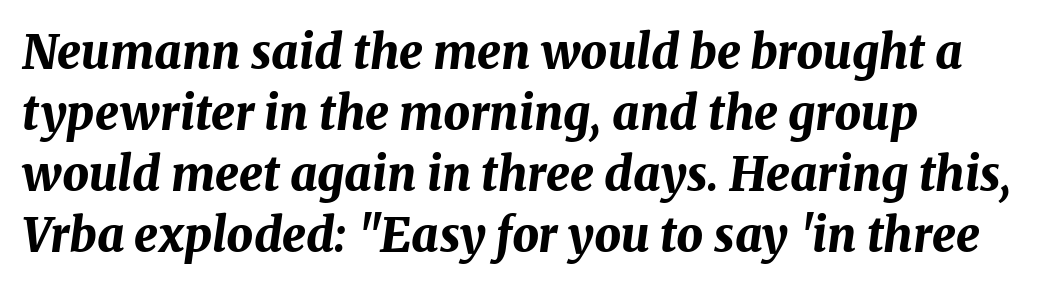
These lines are rendered in a variable-pitch font. Line starts are locked; line ends wander. Weight check: bold — yes, fully. These lines sit exactly where default settings would place them.
